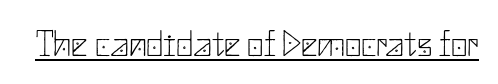
{"serif": "no", "italic": "no", "bold": "no", "weight": "thin", "width": "normal", "stroke_contrast": "low", "x_height": "small", "underline": "yes", "letter_spacing": "normal", "letter_spacing_em": 0.0, "glyph_px": 36}
